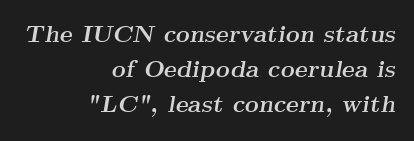
Q: Is the text bold? A: Yes.
Q: Is the text italic (slanted)? A: Yes, it leans right by about 9 degrees.
Q: Is the text underlined? A: No.
Q: How is the paragraph aligned? A: Right-aligned.
Q: Is the spacing between letters normal or unusually wide? A: Normal.
Q: Is the spacing between lines tight, normal or loose? A: Normal.
